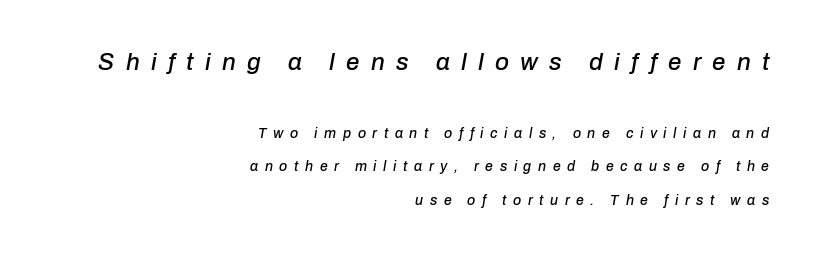
{"italic": "yes", "lean": "right", "slant_degrees": 10, "underline": "no", "align": "right", "line_spacing": "loose", "line_spacing_ratio": 2.4, "letter_spacing": "wide", "letter_spacing_em": 0.47, "larger_block": "first", "size_ratio": 1.71, "glyph_px": 24}
